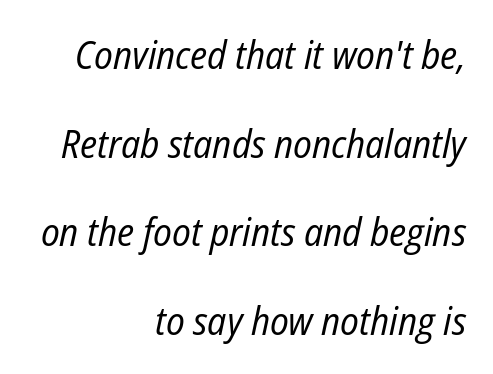
Q: Is the text bold? A: No.
Q: Is the text italic (slanted)? A: Yes, it leans right by about 12 degrees.
Q: Is the text underlined? A: No.
Q: How is the paragraph aligned? A: Right-aligned.
Q: Is the spacing between letters normal or unusually wide? A: Normal.
Q: Is the spacing between lines tight, normal or loose? A: Loose.
Q: Width (condensed, normal, or wide)? A: Condensed.
Q: Stroke contrast? A: Low.
Q: x-height? A: Medium.
Q: Monospaced? A: No.
